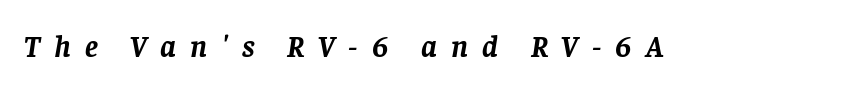
{"serif": "yes", "italic": "yes", "lean": "right", "slant_degrees": 8, "bold": "yes", "weight": "semibold", "width": "normal", "stroke_contrast": "low", "x_height": "large", "monospaced": "no", "underline": "no", "letter_spacing": "wide", "letter_spacing_em": 0.45, "glyph_px": 31}
